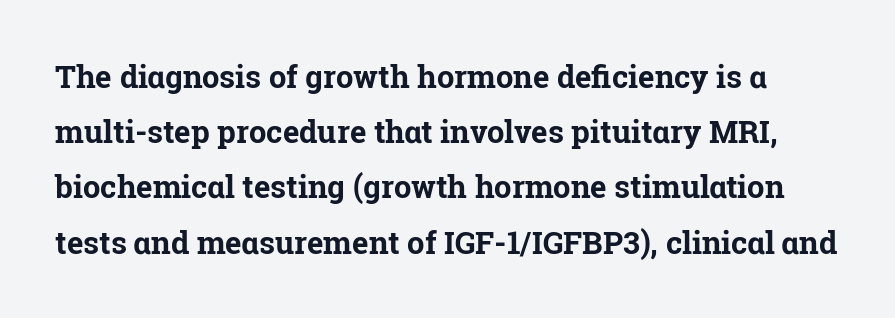
Caption: bold face, heavy strokes. The rendering uses natural spacing where letterforms have individual widths. It's the straight-up-and-down kind of type. Does the type have serifs? Yes, each stem ends in a small foot. Standard letterfit; no display-style spreading of the glyphs.
